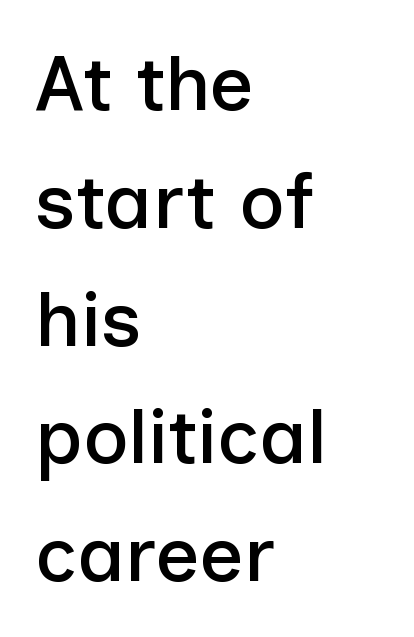
Q: Is the text italic (slanted)? A: No, it is upright.
Q: Is the typeface a serif or a sans-serif typeface? A: Sans-serif.
Q: Is the text underlined? A: No.
Q: How is the paragraph aligned? A: Left-aligned.
Q: Is the spacing between letters normal or unusually wide? A: Normal.
Q: Is the spacing between lines tight, normal or loose? A: Normal.
Q: Width (condensed, normal, or wide)? A: Normal.
Q: Stroke contrast? A: Low.
Q: x-height? A: Medium.
Q: Monospaced? A: No.
